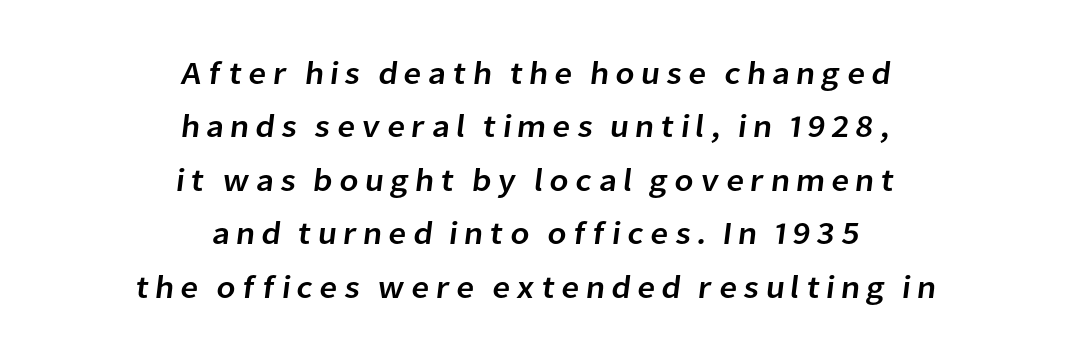
{"serif": "no", "width": "normal", "stroke_contrast": "low", "x_height": "medium", "monospaced": "no", "underline": "no", "align": "center", "line_spacing": "normal", "line_spacing_ratio": 1.67, "glyph_px": 32}
